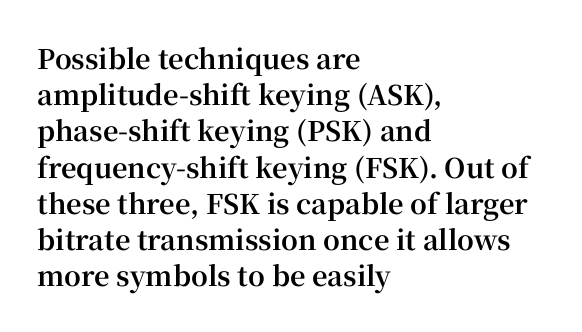
{"italic": "no", "bold": "yes", "underline": "no", "align": "left", "line_spacing": "normal", "line_spacing_ratio": 1.34, "letter_spacing": "normal", "letter_spacing_em": 0.0, "glyph_px": 27}
